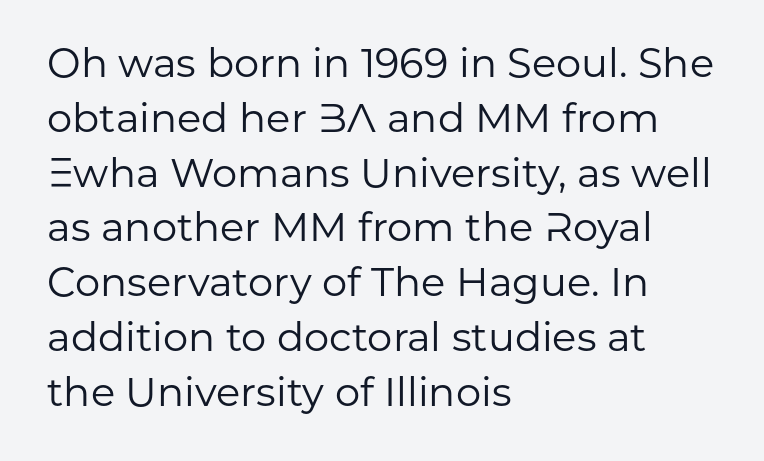
The image shows 40 px regular-weight sans-serif type, upright; set left-aligned, normal line spacing (1.37x), normal letter spacing, not underlined; low stroke contrast and a medium x-height.
